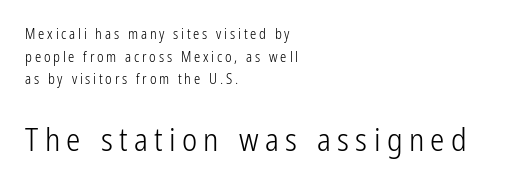
Q: Is the text bold? A: No.
Q: Is the text italic (slanted)? A: No, it is upright.
Q: Is the typeface a serif or a sans-serif typeface? A: Sans-serif.
Q: Is the text underlined? A: No.
Q: How is the paragraph aligned? A: Left-aligned.
Q: Is the spacing between letters normal or unusually wide? A: Unusually wide.
Q: Is the spacing between lines tight, normal or loose? A: Normal.
Q: Which block of text is set in a larger size, the first (top) or the second (bottom)? A: The second (bottom) one.
Q: Width (condensed, normal, or wide)? A: Condensed.
Q: Stroke contrast? A: Low.
Q: x-height? A: Medium.
Q: Monospaced? A: No.
